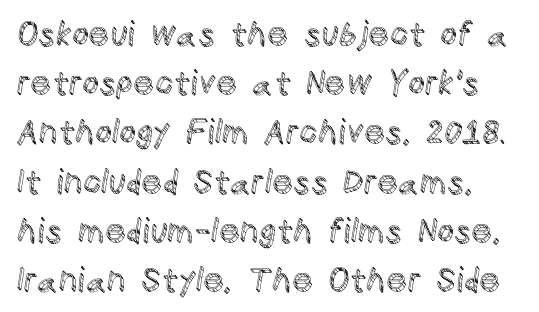
Q: Is the text italic (slanted)? A: Yes.
Q: Is the text underlined? A: No.
Q: How is the paragraph aligned? A: Left-aligned.
Q: Is the spacing between letters normal or unusually wide? A: Normal.
Q: Is the spacing between lines tight, normal or loose? A: Normal.
Q: Width (condensed, normal, or wide)? A: Normal.
Q: x-height? A: Large.
Q: Monospaced? A: No.
